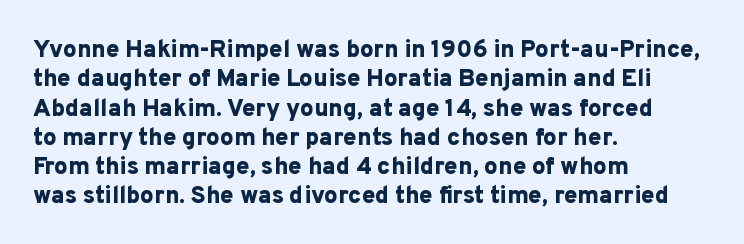
The image shows 24 px bold type, upright; set left-aligned, line spacing 1.22x, normal letter spacing, not underlined.
